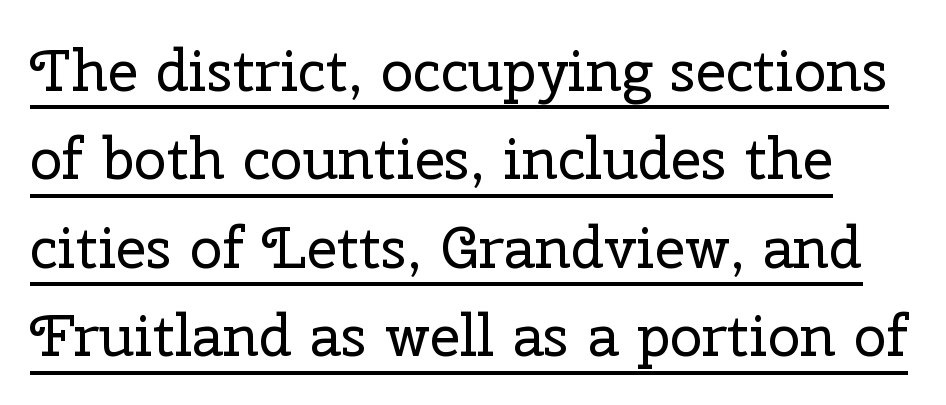
A roman cut, with each character standing at attention. The glyphs in this specimen are seriffed. In terms of leading, this rendering sits right in the middle. Nothing unusual about the tracking: characters are spaced as the font intends.
